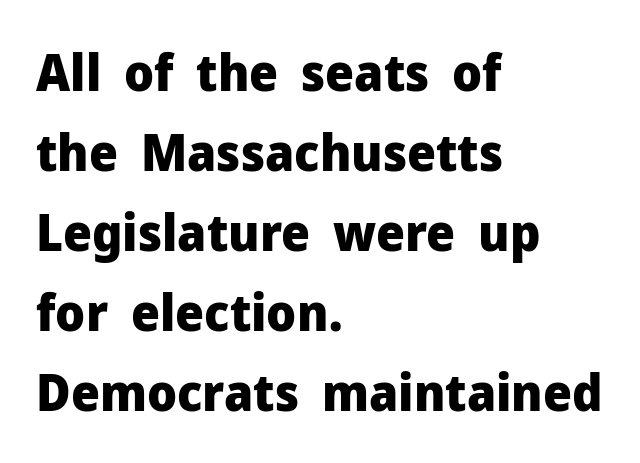
The image shows 51 px heavy sans-serif type, upright; set left-aligned, normal line spacing (1.57x), normal letter spacing, not underlined; low stroke contrast and a medium x-height.
